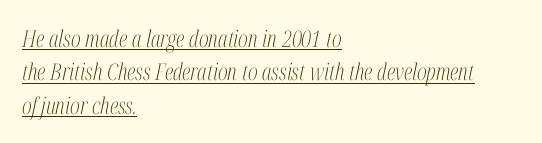
No chunkiness to these letters — they're not bold. Compared with typical paragraphs, the rows here are spaced about the same. The glyphs are accompanied by a horizontal stroke just below them. The type is set solid horizontally, with unmodified tracking.
